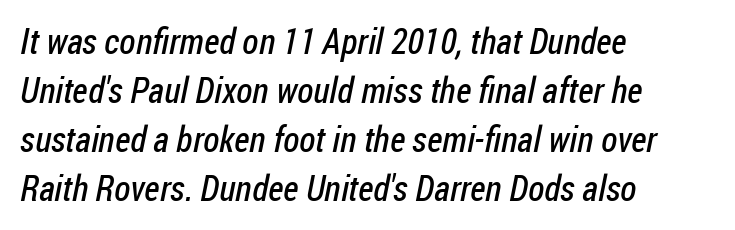
Q: Is the text bold? A: No.
Q: Is the typeface a serif or a sans-serif typeface? A: Sans-serif.
Q: Is the text underlined? A: No.
Q: How is the paragraph aligned? A: Left-aligned.
Q: Is the spacing between letters normal or unusually wide? A: Normal.
Q: Is the spacing between lines tight, normal or loose? A: Normal.
Q: Width (condensed, normal, or wide)? A: Condensed.
Q: Stroke contrast? A: Low.
Q: x-height? A: Medium.
Q: Monospaced? A: No.
